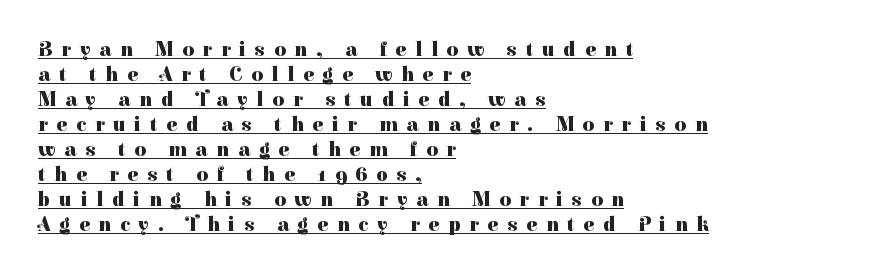
{"italic": "no", "bold": "yes", "underline": "yes", "align": "left", "line_spacing": "normal", "line_spacing_ratio": 1.25, "letter_spacing": "wide", "letter_spacing_em": 0.44, "glyph_px": 20}
